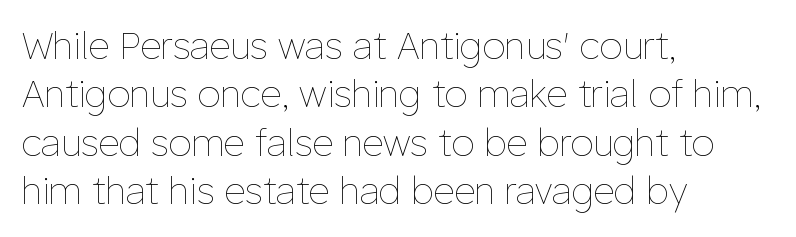
Q: Is the text bold? A: No.
Q: Is the text italic (slanted)? A: No, it is upright.
Q: Is the text underlined? A: No.
Q: How is the paragraph aligned? A: Left-aligned.
Q: Is the spacing between letters normal or unusually wide? A: Normal.
Q: Is the spacing between lines tight, normal or loose? A: Normal.
Q: Width (condensed, normal, or wide)? A: Normal.
Q: Stroke contrast? A: Low.
Q: x-height? A: Medium.
Q: Monospaced? A: No.
